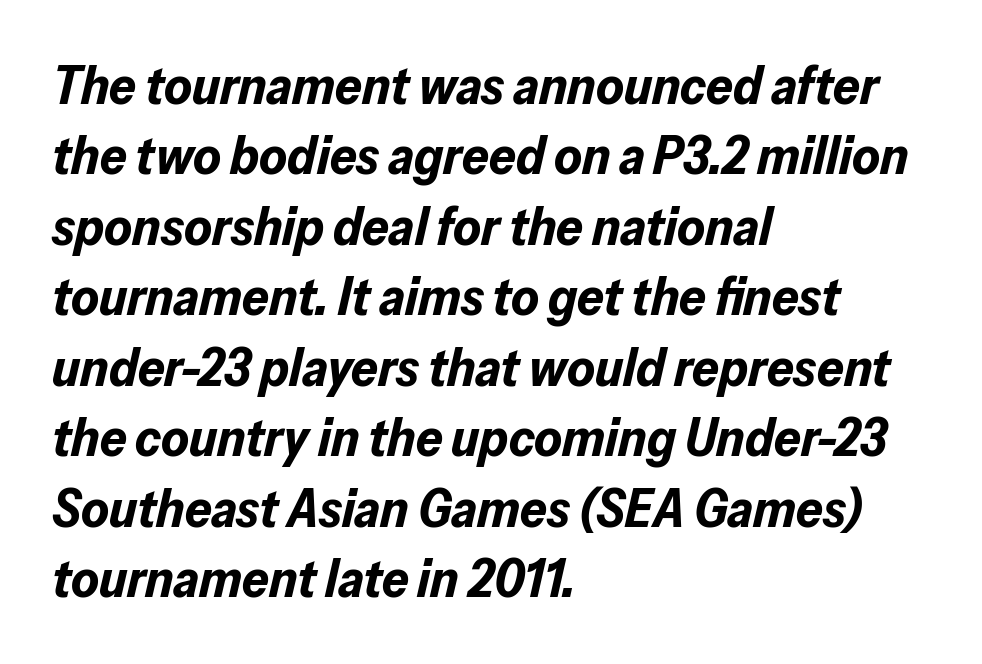
The image shows 53 px bold type, italic (leaning right); set left-aligned, normal line spacing (1.33x), normal letter spacing, not underlined; low stroke contrast and a medium x-height.
